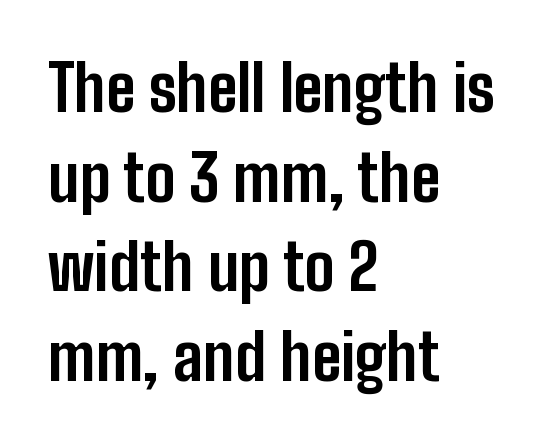
Q: Is the text bold? A: Yes.
Q: Is the text italic (slanted)? A: No, it is upright.
Q: Is the typeface a serif or a sans-serif typeface? A: Sans-serif.
Q: Is the text underlined? A: No.
Q: How is the paragraph aligned? A: Left-aligned.
Q: Is the spacing between letters normal or unusually wide? A: Normal.
Q: Is the spacing between lines tight, normal or loose? A: Normal.
Q: Width (condensed, normal, or wide)? A: Condensed.
Q: Stroke contrast? A: Low.
Q: x-height? A: Medium.
Q: Monospaced? A: No.
